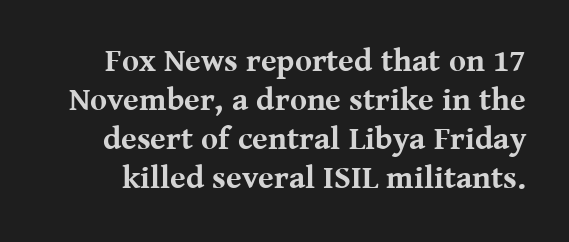
Yep, those are serifs on the letters. Nobody drew a line under any word here. Letter spacing: default. This sample has the flowing, uneven cadence of proportional lettering.
